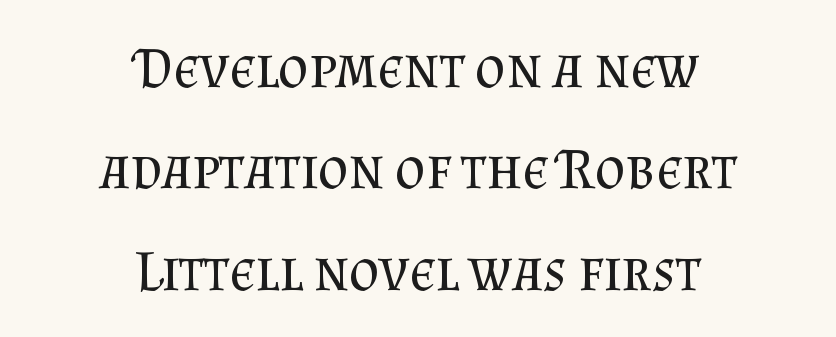
Check under the words: just untouched page. The font's upright variant was chosen for this text. The face used here is seriffed, in the tradition of book romans. The font sits on the lighter half of the weight spectrum, regular included. The lines are quadded center. A typesetter would call this proportional, since set widths differ per character.
